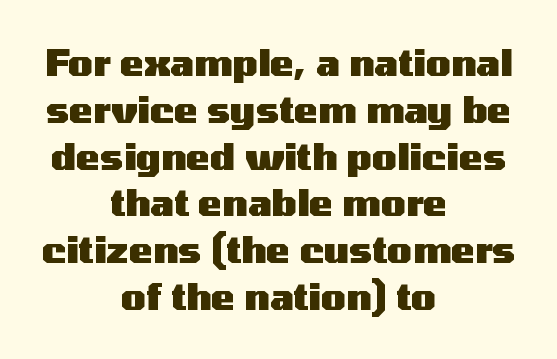
Does extra space separate the letters? No, they use regular spacing. Stroke terminals: plain, sans-serif. Alignment: centered. This sample keeps an unexceptional amount of space between lines. Is the type bold? Yes — the strokes are clearly thick and heavy. Think of a printed novel: that variable character pitch is what you see here.
